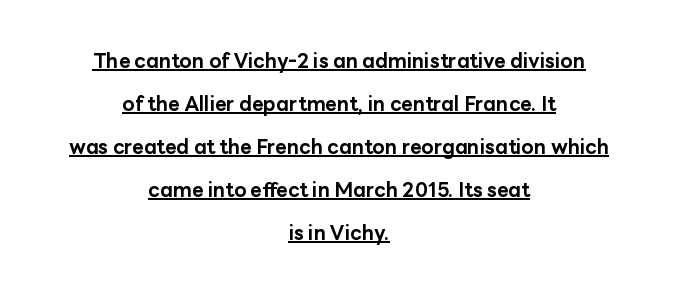
Q: Is the text bold? A: Yes.
Q: Is the text italic (slanted)? A: No, it is upright.
Q: Is the text underlined? A: Yes.
Q: How is the paragraph aligned? A: Centered.
Q: Is the spacing between letters normal or unusually wide? A: Normal.
Q: Is the spacing between lines tight, normal or loose? A: Loose.
